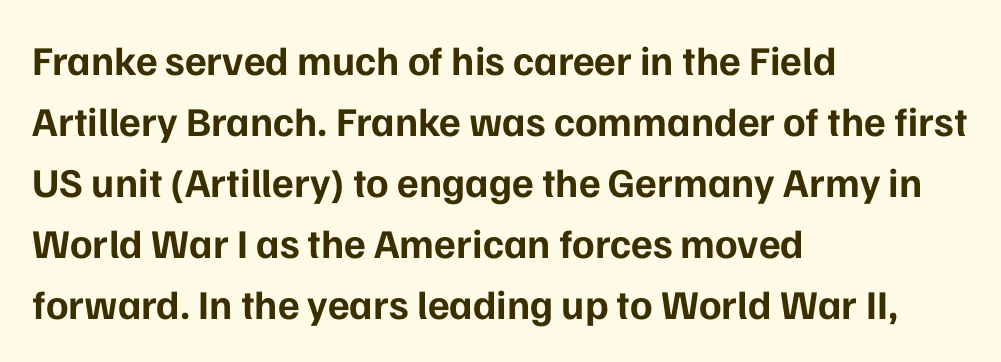
The image shows 41 px bold sans-serif type, upright; set left-aligned, normal line spacing (1.49x), normal letter spacing, not underlined; low stroke contrast and a medium x-height.
